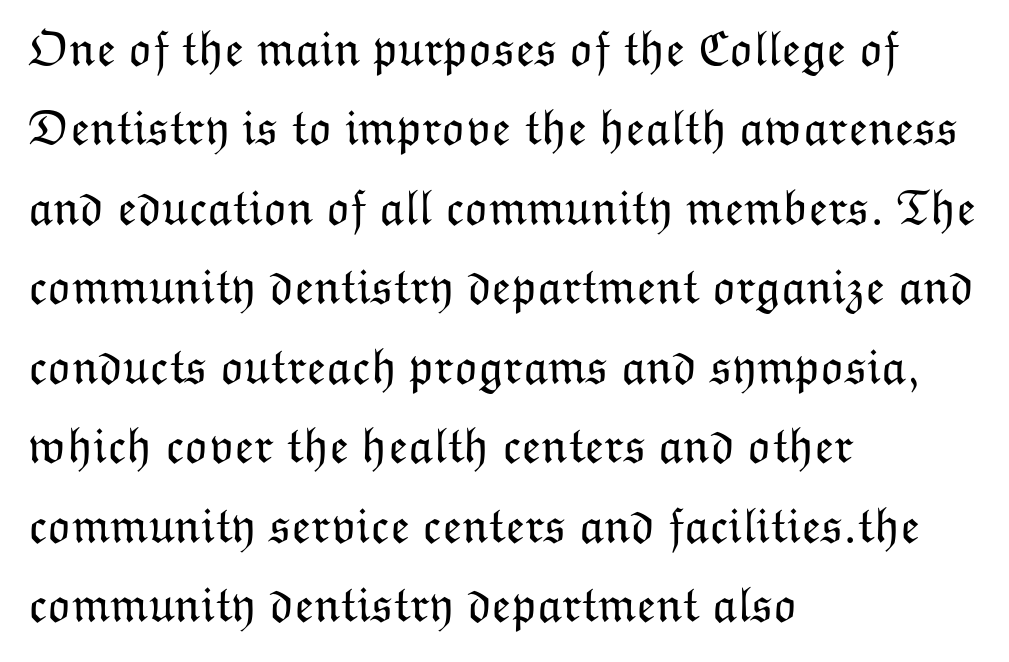
{"italic": "no", "bold": "no", "weight": "light", "width": "normal", "stroke_contrast": "low", "x_height": "medium", "monospaced": "no", "underline": "no", "align": "left", "line_spacing": "normal", "line_spacing_ratio": 1.59, "letter_spacing": "normal", "letter_spacing_em": 0.0, "glyph_px": 50}
